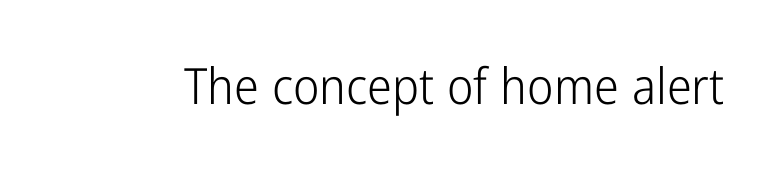
The image shows 50 px light, condensed sans-serif type, upright; set normal letter spacing, not underlined; low stroke contrast and a medium x-height.
